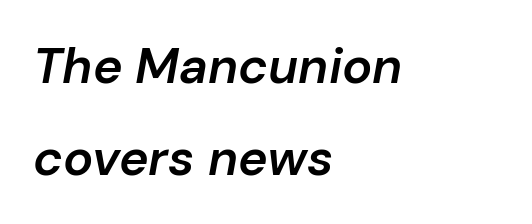
Q: Is the text bold? A: Semi-bold.
Q: Is the text italic (slanted)? A: Yes, it leans right by about 10 degrees.
Q: Is the text underlined? A: No.
Q: How is the paragraph aligned? A: Left-aligned.
Q: Is the spacing between letters normal or unusually wide? A: Normal.
Q: Width (condensed, normal, or wide)? A: Normal.
Q: Stroke contrast? A: Low.
Q: x-height? A: Medium.
Q: Monospaced? A: No.
